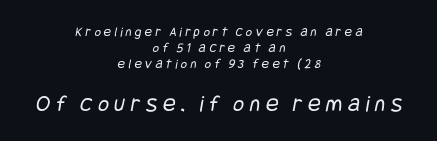
On a weight scale, this lands at 450 or below. This rendering features lettering with no underline. Bigger letters appear in the bottom chunk; the top chunk is reduced. Visually the block forms a symmetrical silhouette, jagged on both flanks. Substantial extra tracking has been applied to these lines. The designer dialed line spacing down below the default.
